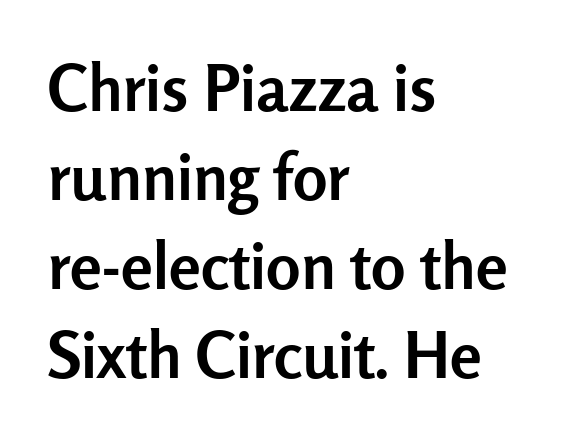
This sample has the flowing, uneven cadence of proportional lettering. The font family rendered here belongs to the sans-serif group. The rendering anchors every line to the left-hand side. This is heavy type, rendered in bold. Default kerning and tracking; the words read as compact shapes. Italic? Not at all — the glyphs are vertical.
